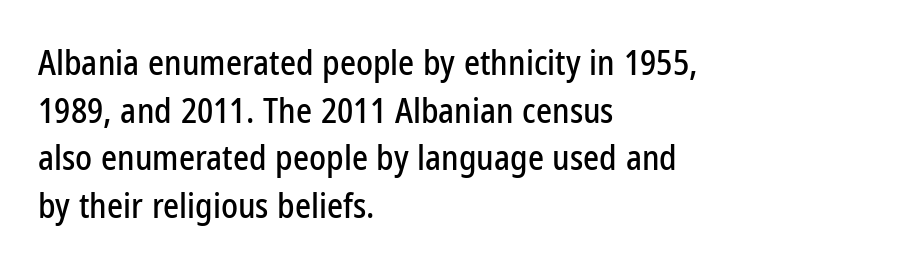
The typeface chosen for these lines omits serifs. This sample keeps an unexceptional amount of space between lines. Letter spacing: default. Teacher's note: observe the even left margin — that is flush-left alignment. The rendering uses natural spacing where letterforms have individual widths.
